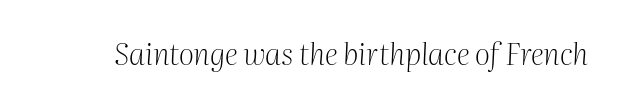
Observe the serifs anchoring each vertical stroke in this sample. The weight tops out at a normal text grade. This sample uses plain, unmodified letter spacing. Lines of text with bare space underneath.
